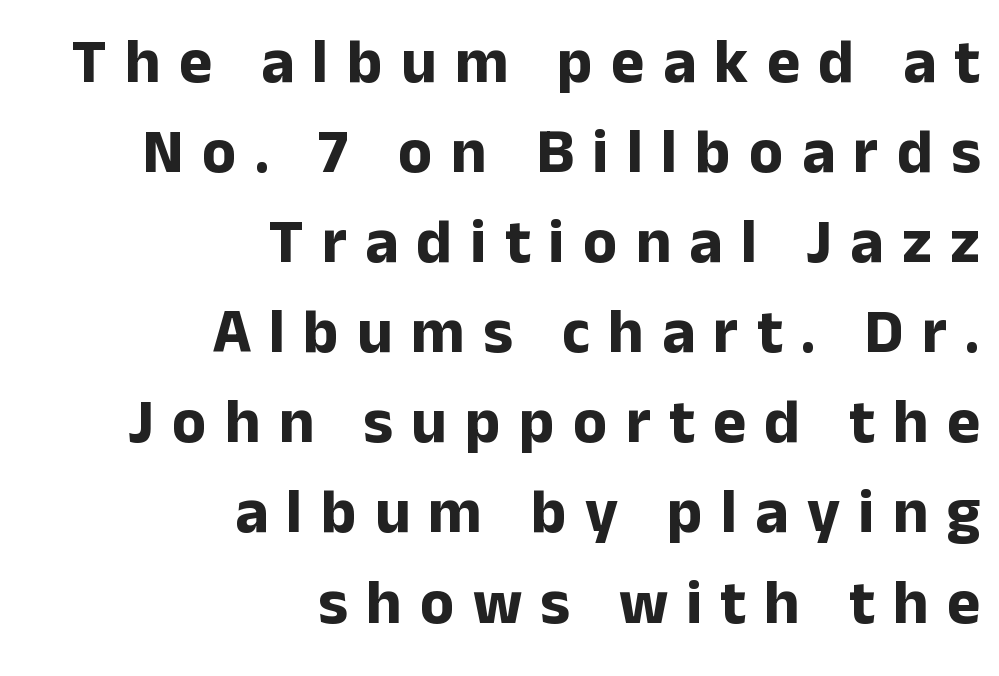
The image shows 63 px bold sans-serif type, upright; set right-aligned, normal line spacing (1.43x), unusually wide letter spacing (+0.29 em), not underlined; low stroke contrast and a medium x-height.
